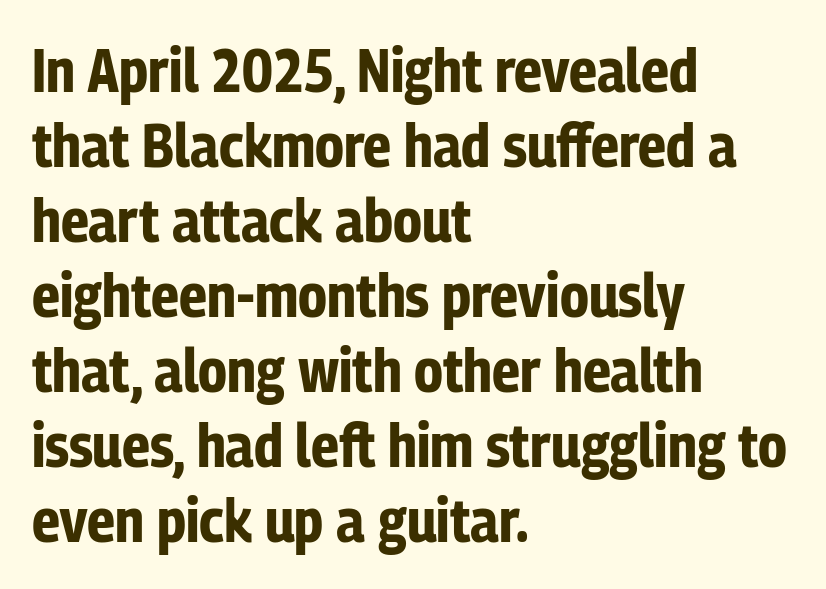
Q: Is the text bold? A: Yes.
Q: Is the text italic (slanted)? A: No, it is upright.
Q: Is the typeface a serif or a sans-serif typeface? A: Sans-serif.
Q: Is the text underlined? A: No.
Q: How is the paragraph aligned? A: Left-aligned.
Q: Is the spacing between letters normal or unusually wide? A: Normal.
Q: Width (condensed, normal, or wide)? A: Condensed.
Q: Stroke contrast? A: Low.
Q: x-height? A: Medium.
Q: Monospaced? A: No.
